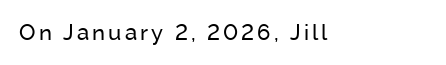
{"italic": "no", "bold": "no", "underline": "no", "glyph_px": 22}
